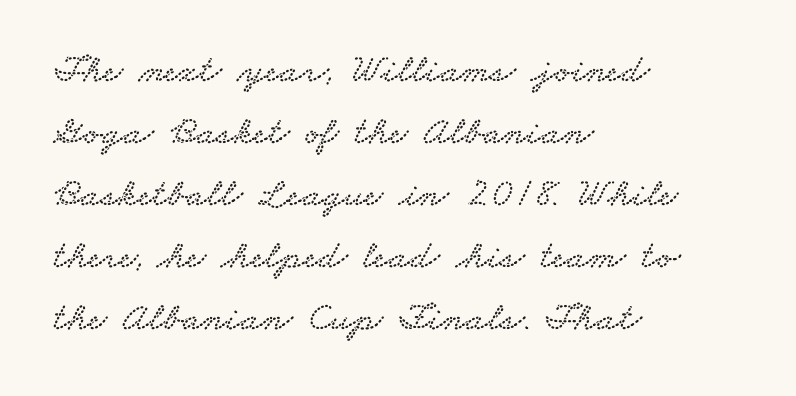
{"serif": "yes", "width": "wide", "stroke_contrast": "low", "x_height": "small", "monospaced": "no", "underline": "no", "align": "left", "line_spacing": "normal", "line_spacing_ratio": 1.55, "letter_spacing": "normal", "letter_spacing_em": 0.0, "glyph_px": 40}
